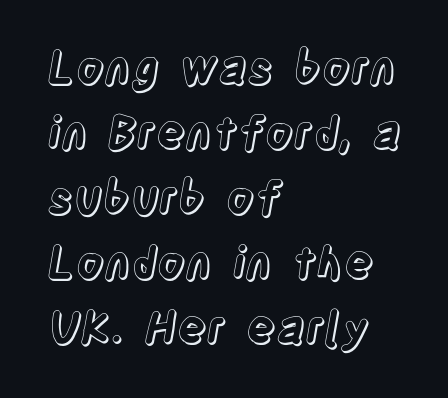
{"width": "condensed", "x_height": "large", "monospaced": "no", "underline": "no", "align": "left", "line_spacing": "normal", "line_spacing_ratio": 1.48, "letter_spacing": "normal", "letter_spacing_em": 0.0, "glyph_px": 44}
